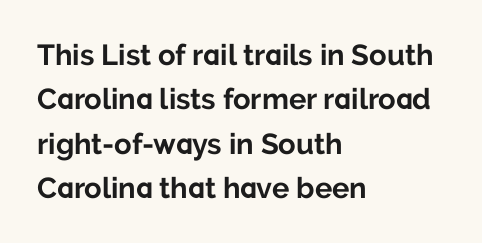
{"serif": "no", "italic": "no", "bold": "yes", "weight": "bold", "width": "normal", "stroke_contrast": "low", "x_height": "medium", "monospaced": "no", "underline": "no", "align": "left", "line_spacing": "normal", "line_spacing_ratio": 1.53, "letter_spacing": "normal", "letter_spacing_em": 0.0, "glyph_px": 29}
